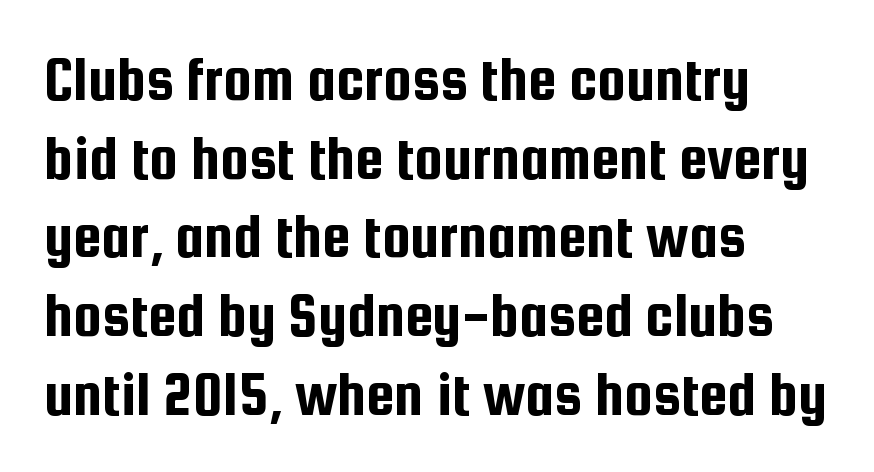
Q: Is the text italic (slanted)? A: No, it is upright.
Q: Is the typeface a serif or a sans-serif typeface? A: Sans-serif.
Q: Is the text underlined? A: No.
Q: How is the paragraph aligned? A: Left-aligned.
Q: Is the spacing between letters normal or unusually wide? A: Normal.
Q: Width (condensed, normal, or wide)? A: Condensed.
Q: Stroke contrast? A: Low.
Q: x-height? A: Medium.
Q: Monospaced? A: No.
